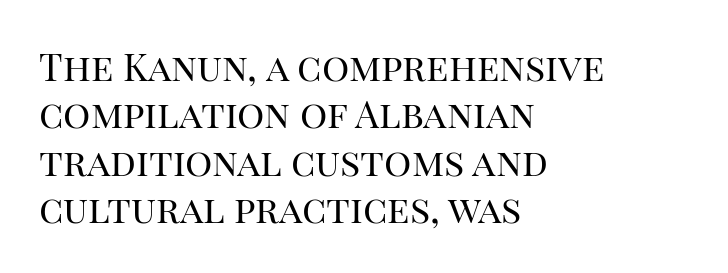
Is this a sans? No — the strokes have serifs. Notice how the passage keeps a crisp vertical edge on the left only. The gap between lines stays unmarked. The cut favours lightness, reaching ordinary text weight at its darkest.
